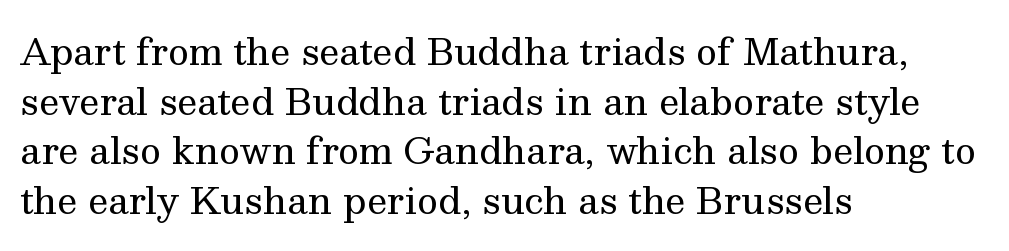
Q: Is the text bold? A: No.
Q: Is the text italic (slanted)? A: No, it is upright.
Q: Is the typeface a serif or a sans-serif typeface? A: Serif.
Q: Is the text underlined? A: No.
Q: How is the paragraph aligned? A: Left-aligned.
Q: Is the spacing between letters normal or unusually wide? A: Normal.
Q: Is the spacing between lines tight, normal or loose? A: Normal.
Q: Width (condensed, normal, or wide)? A: Normal.
Q: Stroke contrast? A: Medium.
Q: x-height? A: Medium.
Q: Monospaced? A: No.
